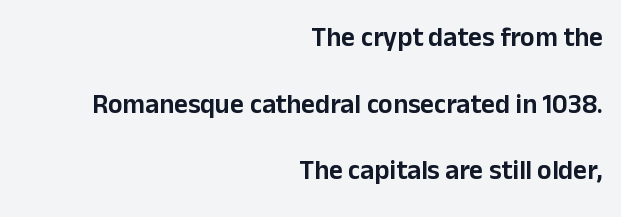
The image shows 27 px text type, upright; set right-aligned, loose line spacing (2.47x), normal letter spacing, not underlined.
